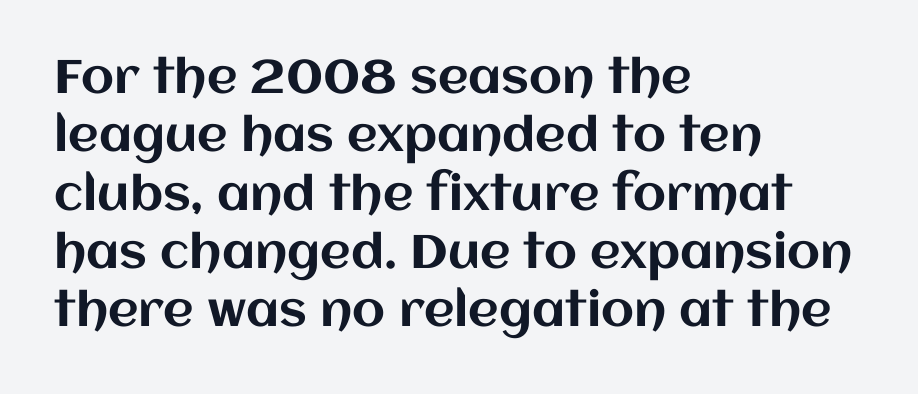
No extra tracking has been applied to these lines. In terms of posture, this sample is upright. These lines are rendered in a variable-pitch font. The rag falls on the right side of this text block.
